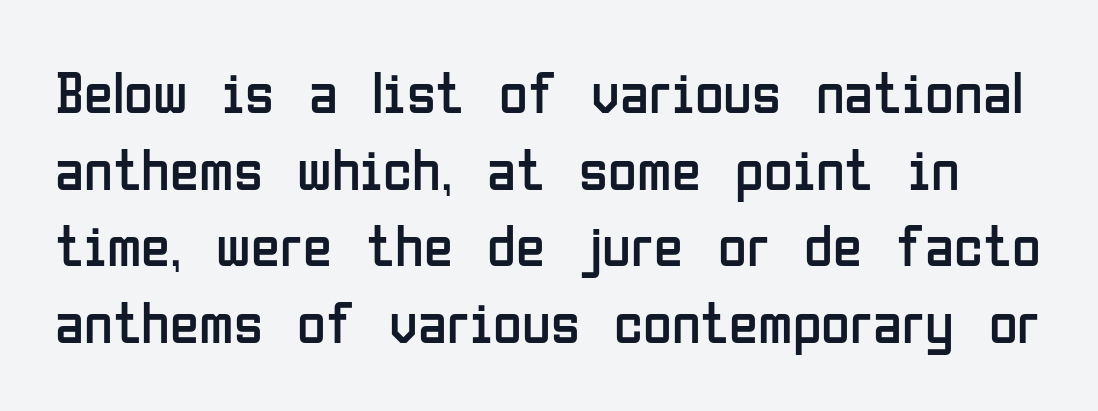
The image shows 59 px regular-weight, condensed sans-serif type, upright; set normal line spacing (1.3x), normal letter spacing, not underlined; low stroke contrast and a medium x-height.
